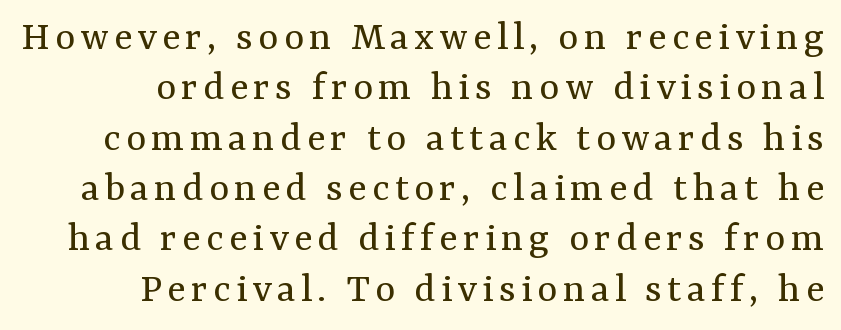
The image shows 43 px regular-weight serif type, upright; set right-aligned, line spacing 1.17x, not underlined; medium stroke contrast and a medium x-height.
